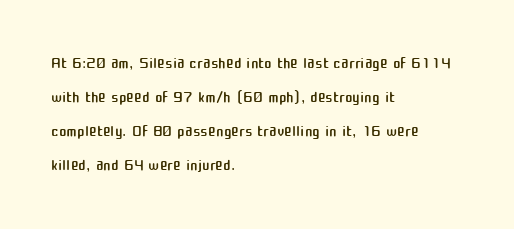
The image shows 23 px text type, upright; set left-aligned, normal line spacing (1.48x), normal letter spacing, not underlined.
